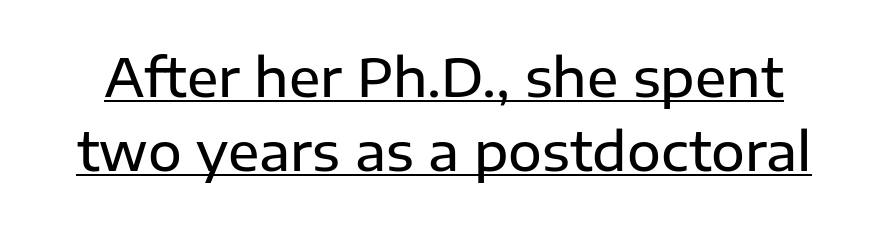
The image shows 52 px semibold sans-serif type, upright; set normal line spacing (1.43x), normal letter spacing, underlined; low stroke contrast and a medium x-height.
